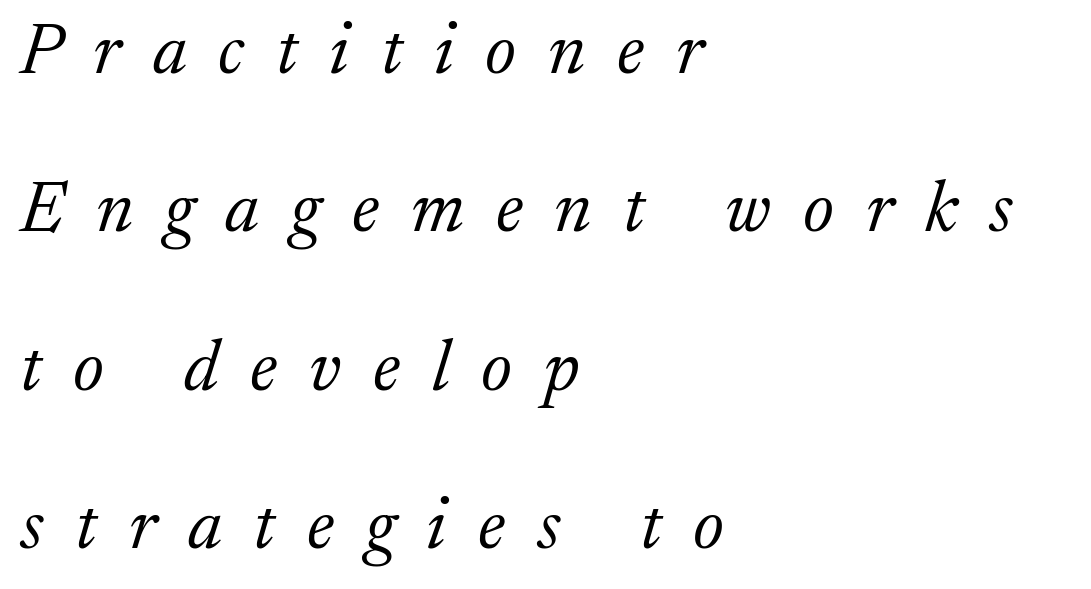
Q: Is the text bold? A: No.
Q: Is the text italic (slanted)? A: Yes, it leans right by about 17 degrees.
Q: Is the typeface a serif or a sans-serif typeface? A: Serif.
Q: Is the text underlined? A: No.
Q: How is the paragraph aligned? A: Left-aligned.
Q: Is the spacing between letters normal or unusually wide? A: Unusually wide.
Q: Is the spacing between lines tight, normal or loose? A: Loose.
Q: Width (condensed, normal, or wide)? A: Normal.
Q: Stroke contrast? A: Medium.
Q: x-height? A: Medium.
Q: Monospaced? A: No.
